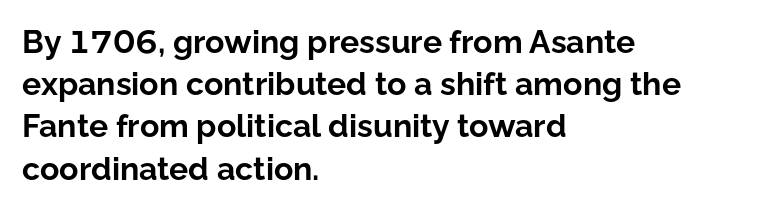
Bold? Absolutely — the strokes are thick and heavy. This sample has the flowing, uneven cadence of proportional lettering. The rendering shows plain stroke endings on the letterforms — a sans-serif design. This sample is left-justified, so line endings fall wherever the words run out.
